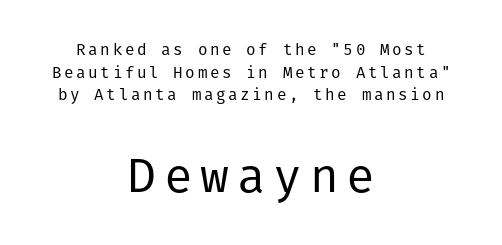
{"serif": "no", "italic": "no", "bold": "no", "weight": "regular", "width": "normal", "stroke_contrast": "low", "x_height": "medium", "underline": "no", "align": "center", "line_spacing": "normal", "line_spacing_ratio": 1.42, "larger_block": "second", "size_ratio": 3.0, "glyph_px": 48}
